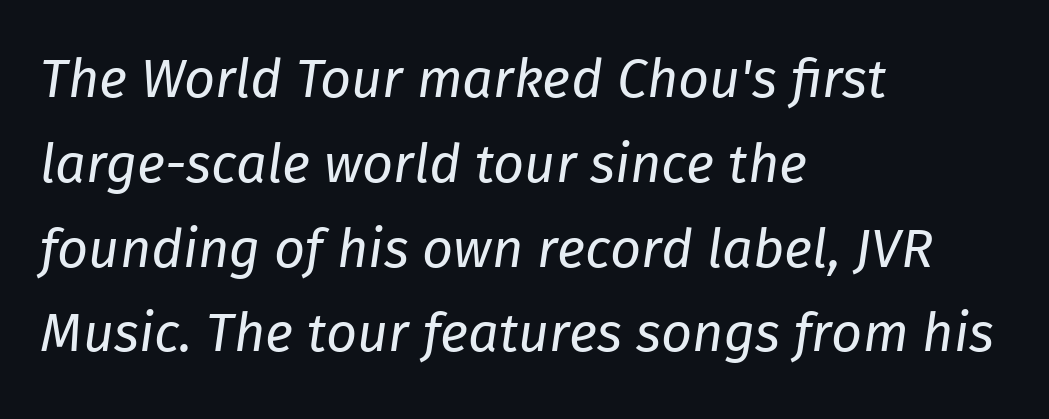
Q: Is the text bold? A: No.
Q: Is the text italic (slanted)? A: Yes, it leans right by about 8 degrees.
Q: Is the text underlined? A: No.
Q: How is the paragraph aligned? A: Left-aligned.
Q: Is the spacing between letters normal or unusually wide? A: Normal.
Q: Is the spacing between lines tight, normal or loose? A: Normal.
Q: Width (condensed, normal, or wide)? A: Normal.
Q: Stroke contrast? A: Low.
Q: x-height? A: Medium.
Q: Monospaced? A: No.
